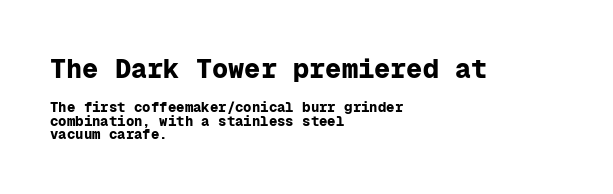
{"italic": "no", "bold": "yes", "underline": "no", "align": "left", "line_spacing": "tight", "line_spacing_ratio": 0.95, "letter_spacing": "normal", "letter_spacing_em": 0.0, "larger_block": "first", "size_ratio": 1.93, "glyph_px": 27}
